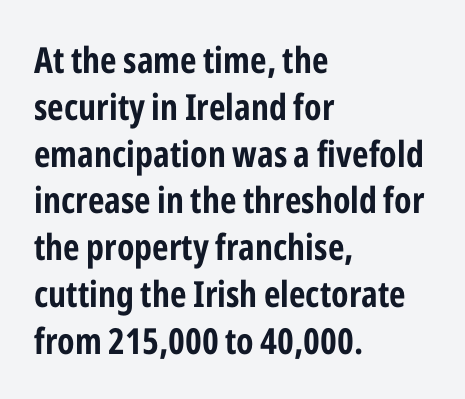
The lettering stays uniformly vertical, giving the passage a roman look. Do the characters align in a grid? No, the font is proportional. How would I describe the line gaps? Plain and ordinary. Plenty of ink on the page — the face is bold. Layout note: lines flush left. Nothing unusual about the tracking: characters are spaced as the font intends.
